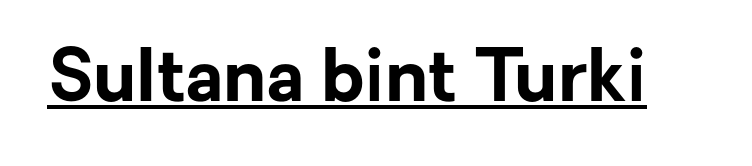
{"serif": "no", "italic": "no", "bold": "yes", "weight": "bold", "width": "normal", "stroke_contrast": "low", "x_height": "medium", "monospaced": "no", "underline": "yes", "letter_spacing": "normal", "letter_spacing_em": 0.0, "glyph_px": 72}
